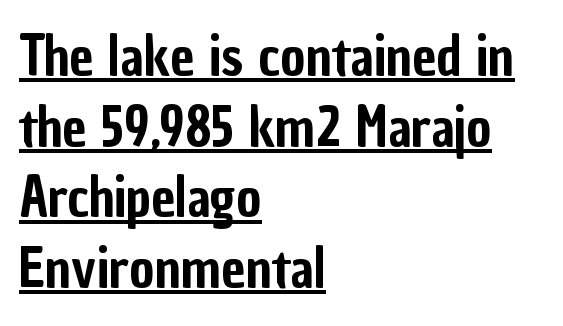
{"serif": "no", "italic": "no", "width": "condensed", "stroke_contrast": "low", "x_height": "medium", "monospaced": "no", "underline": "yes", "align": "left", "line_spacing": "normal", "line_spacing_ratio": 1.31, "letter_spacing": "normal", "letter_spacing_em": 0.0, "glyph_px": 54}
